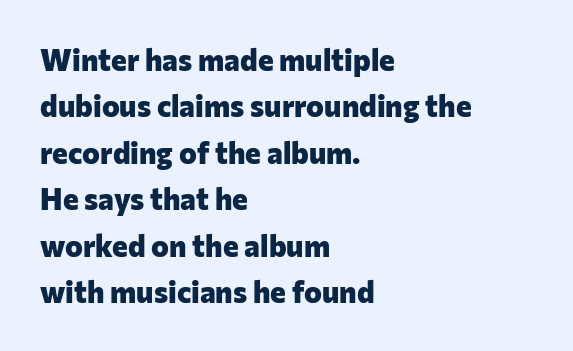
The image shows 30 px heavy sans-serif type, upright; set left-aligned, normal line spacing (1.55x), normal letter spacing, not underlined; low stroke contrast and a medium x-height.
